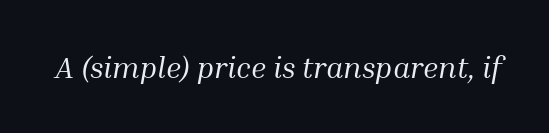
The weight would be labelled regular, book, light, or lighter still. The passage shown is not underscored anywhere. Regarding serifs, this sample has them. Think of a printed novel: that variable character pitch is what you see here. Quick note: italic.
